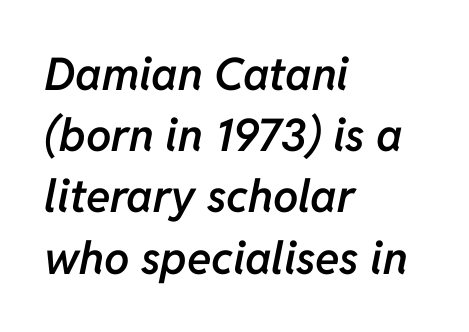
The image shows 45 px semibold type, italic (leaning right); set left-aligned, normal line spacing (1.36x), normal letter spacing, not underlined; low stroke contrast and a medium x-height.
